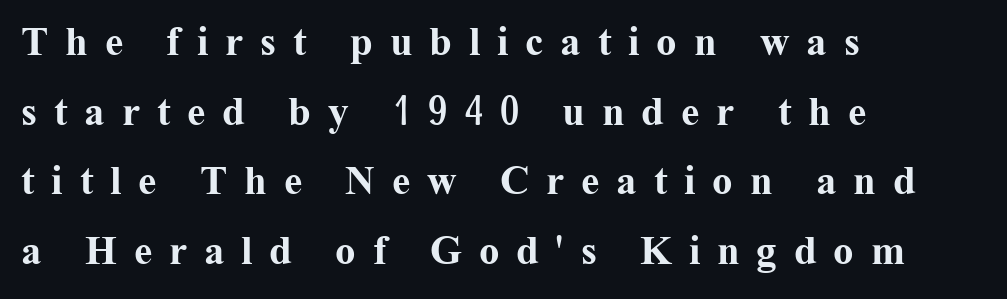
How would I describe the line gaps? Plain and ordinary. Typographically, this falls in the serif category. The rag falls on the right side of this text block. Tracking here is generous; glyphs stand well apart from one another. Spacing verdict: proportional, widths tailored to each character. When letters stand straight like this, we call the style roman or upright.
